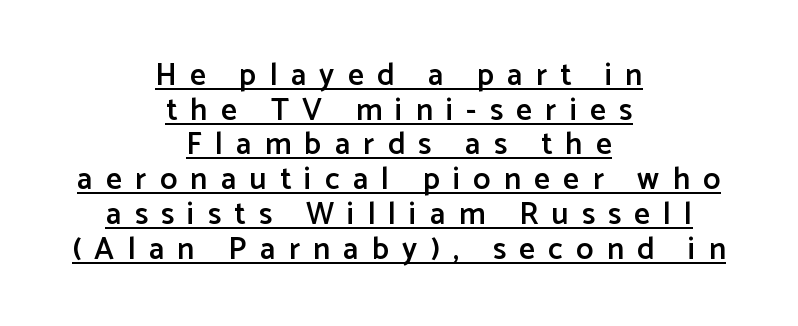
The image shows 31 px semibold sans-serif type, upright; set centered, tight line spacing (1.12x), unusually wide letter spacing (+0.43 em), underlined; low stroke contrast and a medium x-height.
